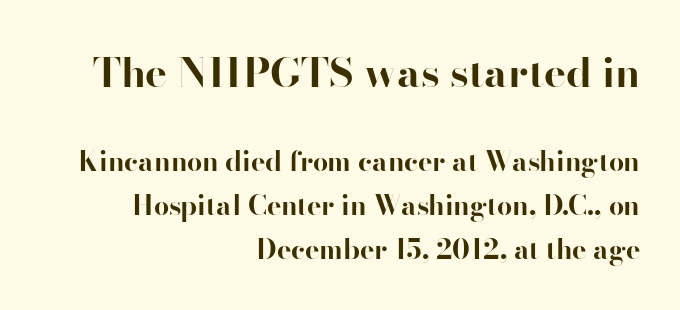
{"serif": "yes", "italic": "no", "bold": "yes", "weight": "bold", "width": "normal", "stroke_contrast": "high", "x_height": "small", "monospaced": "no", "underline": "no", "align": "right", "line_spacing": "normal", "line_spacing_ratio": 1.63, "letter_spacing": "normal", "letter_spacing_em": 0.0, "larger_block": "first", "size_ratio": 1.52, "glyph_px": 41}
